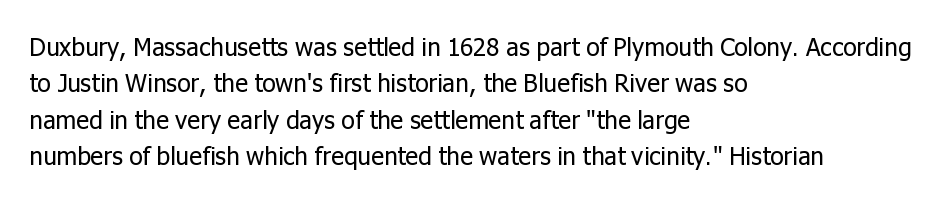
The image shows 25 px text type, upright; set left-aligned, normal line spacing (1.46x), normal letter spacing, not underlined.
